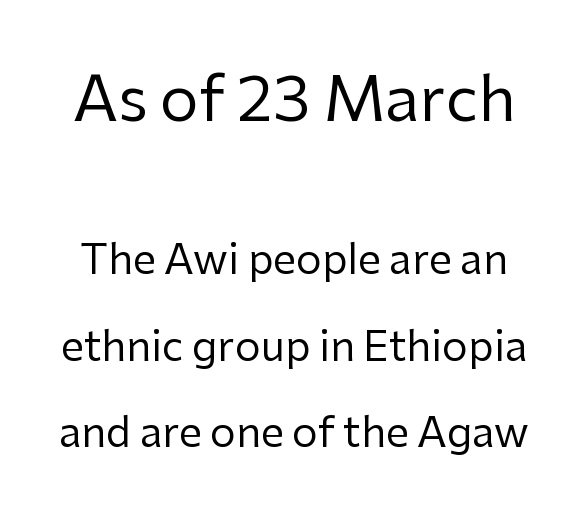
{"serif": "no", "italic": "no", "bold": "no", "weight": "regular", "width": "normal", "stroke_contrast": "low", "x_height": "medium", "monospaced": "no", "underline": "no", "line_spacing": "loose", "line_spacing_ratio": 2.11, "letter_spacing": "normal", "letter_spacing_em": 0.0, "larger_block": "first", "size_ratio": 1.51, "glyph_px": 62}
